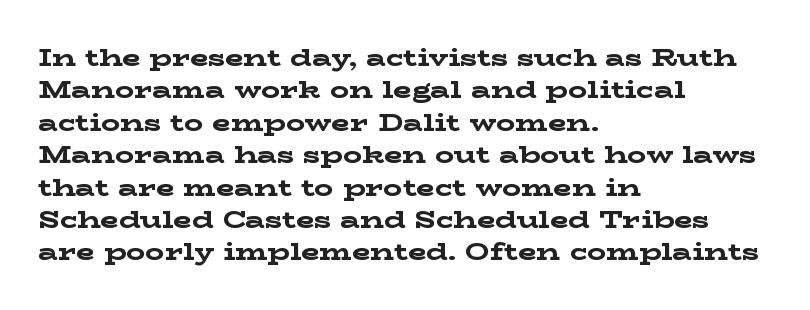
Whoever set this chose a conventional vertical rhythm. Emphasis by weight is at full strength: bold. The setting favours the left margin, as ordinary paragraphs usually do. Glance below the letters and you will spot only blank space. Rendered with straight, roman letterforms.
